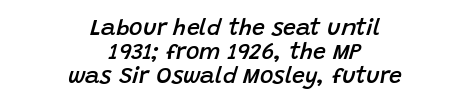
If you drew a line through each stem, it would be angled. Unmarked baselines from the first word to the last. Summary of vertical rhythm: compact, with narrow interline spacing. The tracking reads as untouched default to a designer's eye. The typesetting leans somewhat heavy: a semibold. Horizontally, the lines are justified to the midpoint only.
